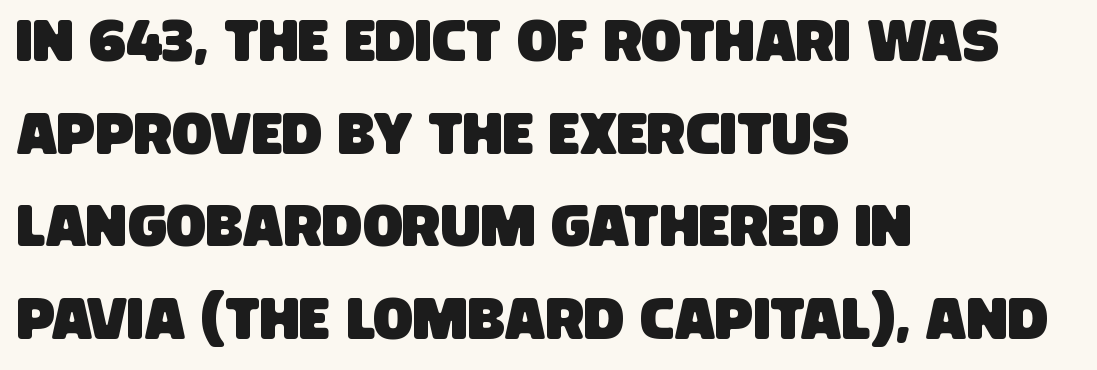
{"serif": "no", "width": "condensed", "stroke_contrast": "low", "x_height": "large", "monospaced": "no", "underline": "no", "align": "left", "line_spacing": "normal", "line_spacing_ratio": 1.57, "letter_spacing": "normal", "letter_spacing_em": 0.0, "glyph_px": 59}
